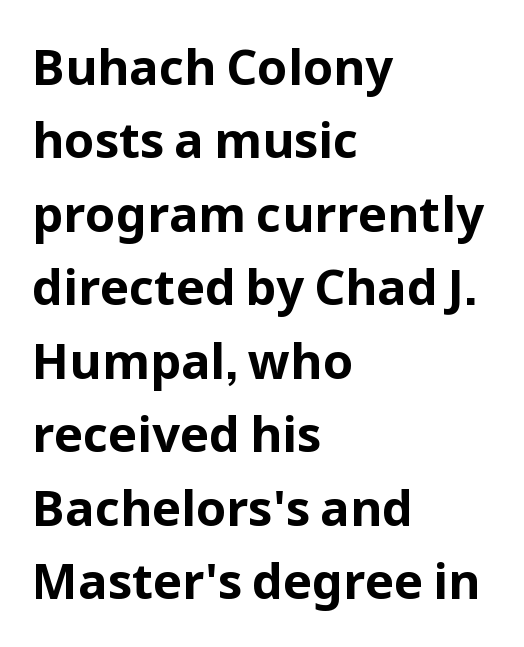
The image shows 49 px bold sans-serif type, upright; set left-aligned, normal line spacing (1.5x), normal letter spacing, not underlined; low stroke contrast and a medium x-height.
